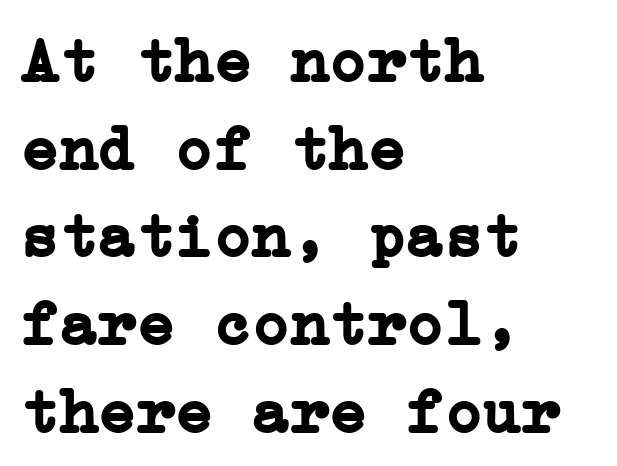
Q: Is the text bold? A: Yes.
Q: Is the text italic (slanted)? A: No, it is upright.
Q: Is the typeface a serif or a sans-serif typeface? A: Serif.
Q: Is the text underlined? A: No.
Q: How is the paragraph aligned? A: Left-aligned.
Q: Is the spacing between letters normal or unusually wide? A: Normal.
Q: Is the spacing between lines tight, normal or loose? A: Normal.
Q: Width (condensed, normal, or wide)? A: Normal.
Q: Stroke contrast? A: Low.
Q: x-height? A: Medium.
